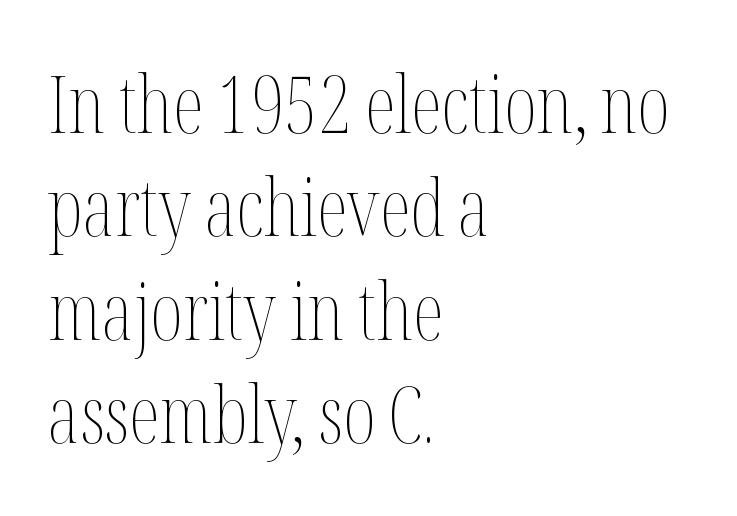
The image shows 79 px thin, condensed type, upright; set left-aligned, normal line spacing (1.31x), normal letter spacing, not underlined; medium stroke contrast and a medium x-height.
